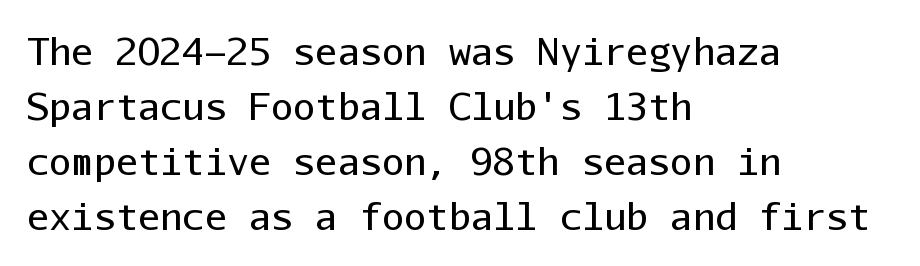
Style check: upright. Vertically, the passage feels balanced, rows spaced as you'd expect. The cut favours lightness, reaching ordinary text weight at its darkest. Students, note that the glyphs here touch the page at normal intervals. Anything drawn beneath the words? Only blank space. Examine the stroke ends and you'll find no serifs.
